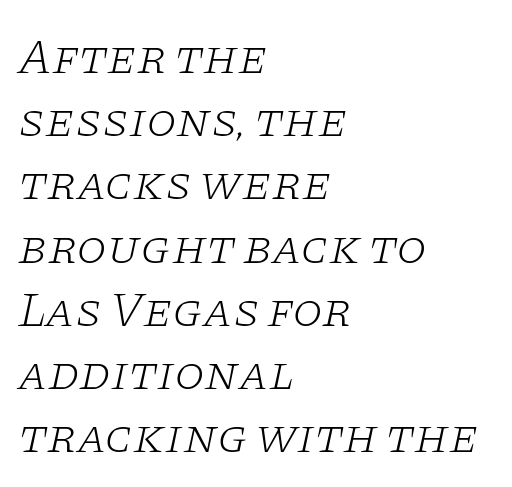
{"serif": "yes", "italic": "yes", "lean": "right", "slant_degrees": 11, "bold": "no", "weight": "light", "width": "wide", "stroke_contrast": "low", "x_height": "large", "monospaced": "no", "underline": "no", "align": "left", "line_spacing": "normal", "line_spacing_ratio": 1.29, "letter_spacing": "normal", "letter_spacing_em": 0.0, "glyph_px": 49}
